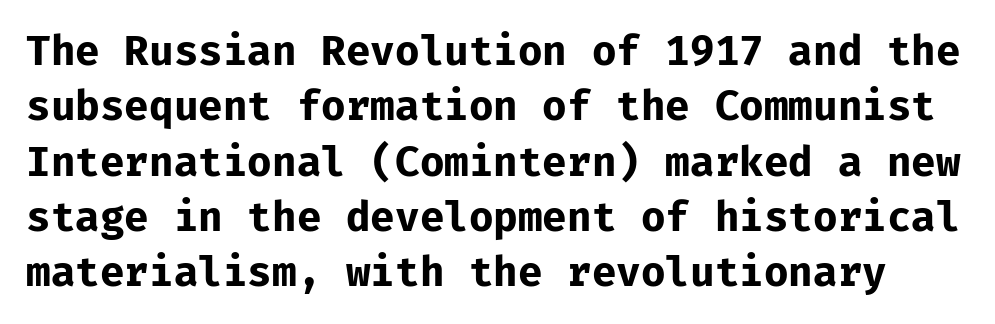
{"serif": "no", "italic": "no", "bold": "yes", "weight": "bold", "width": "normal", "stroke_contrast": "low", "x_height": "medium", "monospaced": "yes", "underline": "no", "line_spacing": "normal", "line_spacing_ratio": 1.35, "letter_spacing": "normal", "letter_spacing_em": 0.0, "glyph_px": 41}
